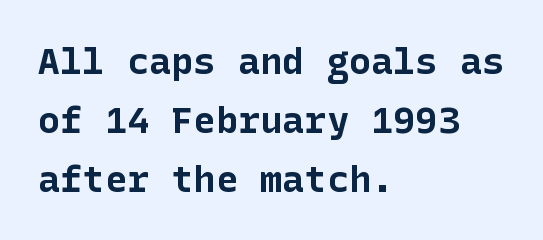
Q: Is the text bold? A: Yes.
Q: Is the text italic (slanted)? A: No, it is upright.
Q: Is the typeface a serif or a sans-serif typeface? A: Sans-serif.
Q: Is the text underlined? A: No.
Q: How is the paragraph aligned? A: Left-aligned.
Q: Is the spacing between letters normal or unusually wide? A: Normal.
Q: Is the spacing between lines tight, normal or loose? A: Normal.
Q: Width (condensed, normal, or wide)? A: Normal.
Q: Stroke contrast? A: Low.
Q: x-height? A: Medium.
